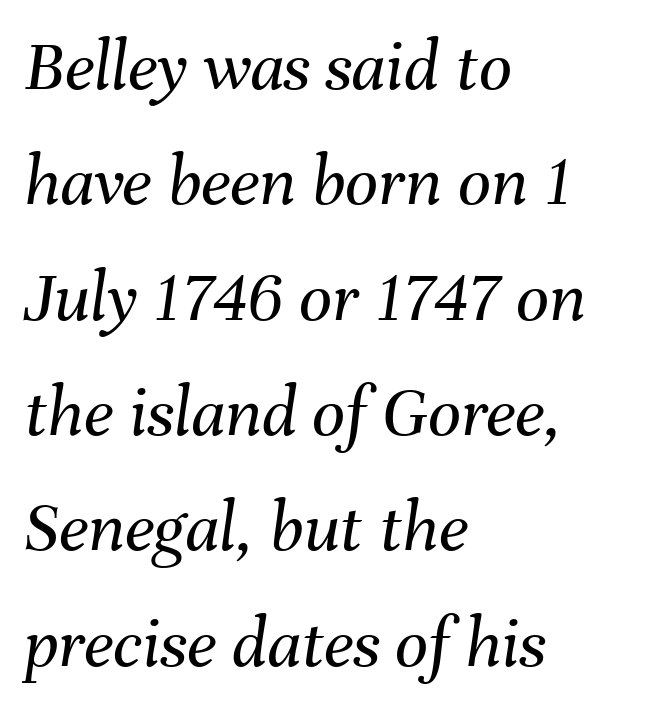
{"italic": "yes", "lean": "right", "slant_degrees": 8, "bold": "no", "weight": "regular", "width": "normal", "stroke_contrast": "medium", "x_height": "medium", "monospaced": "no", "underline": "no", "align": "left", "line_spacing": "normal", "line_spacing_ratio": 1.58, "letter_spacing": "normal", "letter_spacing_em": 0.0, "glyph_px": 73}
